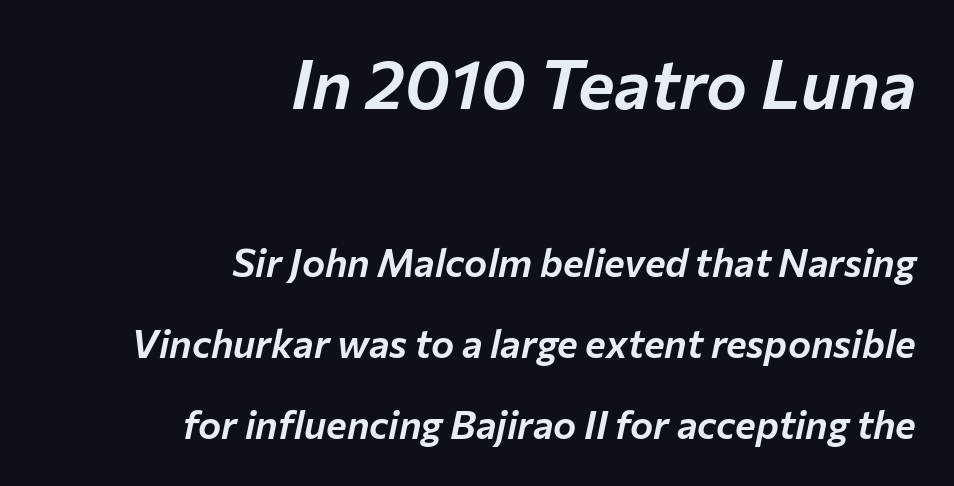
Q: Is the text italic (slanted)? A: Yes, it leans right by about 12 degrees.
Q: Is the text underlined? A: No.
Q: How is the paragraph aligned? A: Right-aligned.
Q: Is the spacing between letters normal or unusually wide? A: Normal.
Q: Is the spacing between lines tight, normal or loose? A: Loose.
Q: Which block of text is set in a larger size, the first (top) or the second (bottom)? A: The first (top) one.
Q: Width (condensed, normal, or wide)? A: Normal.
Q: Stroke contrast? A: Low.
Q: x-height? A: Medium.
Q: Monospaced? A: No.
